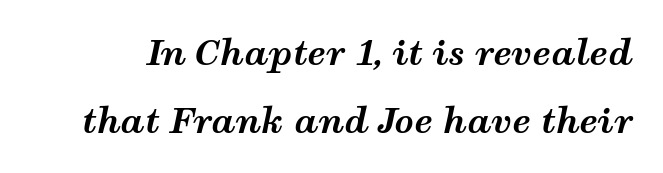
Q: Is the text bold? A: Yes.
Q: Is the text italic (slanted)? A: Yes, it leans right by about 12 degrees.
Q: Is the text underlined? A: No.
Q: Is the spacing between letters normal or unusually wide? A: Normal.
Q: Is the spacing between lines tight, normal or loose? A: Loose.
Q: Width (condensed, normal, or wide)? A: Wide.
Q: Stroke contrast? A: Medium.
Q: x-height? A: Medium.
Q: Monospaced? A: No.
